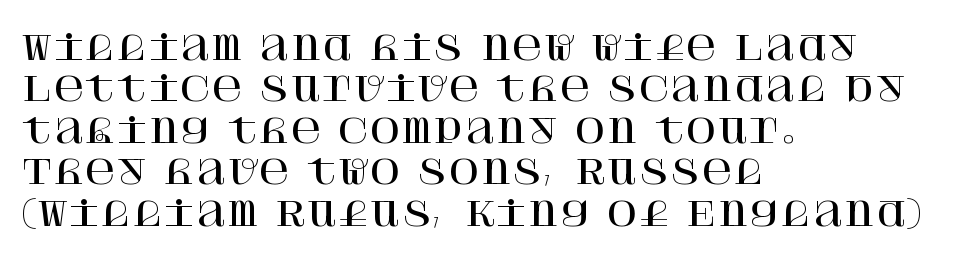
Q: Is the text italic (slanted)? A: No, it is upright.
Q: Is the typeface a serif or a sans-serif typeface? A: Serif.
Q: Is the text underlined? A: No.
Q: How is the paragraph aligned? A: Left-aligned.
Q: Is the spacing between letters normal or unusually wide? A: Normal.
Q: Width (condensed, normal, or wide)? A: Normal.
Q: Stroke contrast? A: High.
Q: x-height? A: Large.
